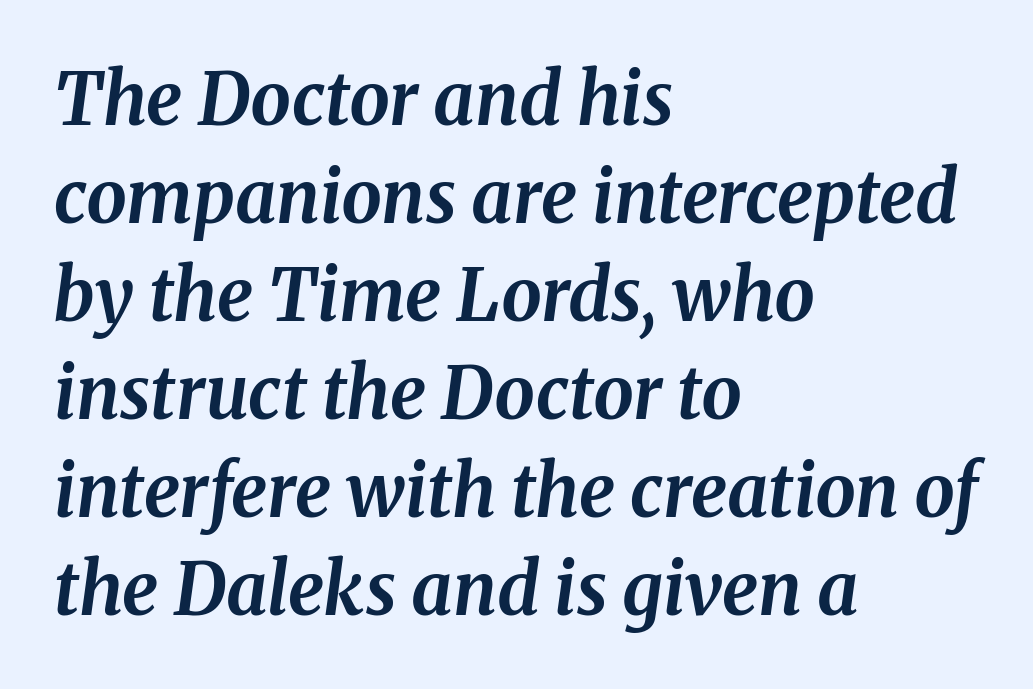
Q: Is the text bold? A: Yes.
Q: Is the text italic (slanted)? A: Yes, it leans right by about 8 degrees.
Q: Is the text underlined? A: No.
Q: How is the paragraph aligned? A: Left-aligned.
Q: Is the spacing between letters normal or unusually wide? A: Normal.
Q: Is the spacing between lines tight, normal or loose? A: Normal.
Q: Width (condensed, normal, or wide)? A: Normal.
Q: Stroke contrast? A: Medium.
Q: x-height? A: Medium.
Q: Monospaced? A: No.
